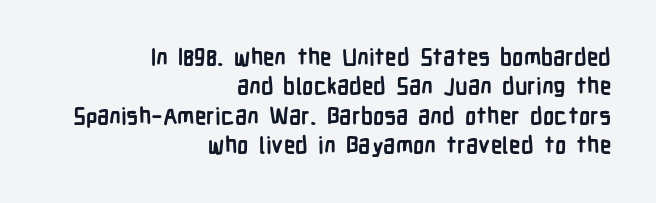
{"italic": "no", "bold": "yes", "underline": "no", "align": "right", "line_spacing": "normal", "line_spacing_ratio": 1.28, "letter_spacing": "normal", "letter_spacing_em": 0.0, "glyph_px": 23}
